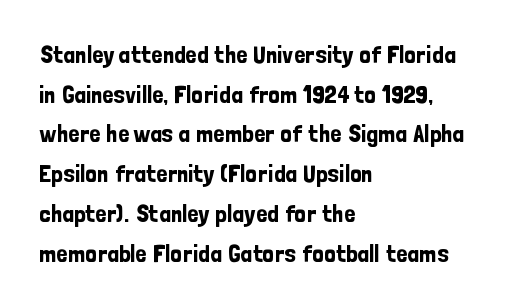
Words appear dense and cohesive because spacing is normal. Italic? Not at all — the glyphs are vertical. Horizontally, the lines are justified to the leading edge only. Leading matches the norm, producing a regular column. Each row of text sits above clean, open space.
